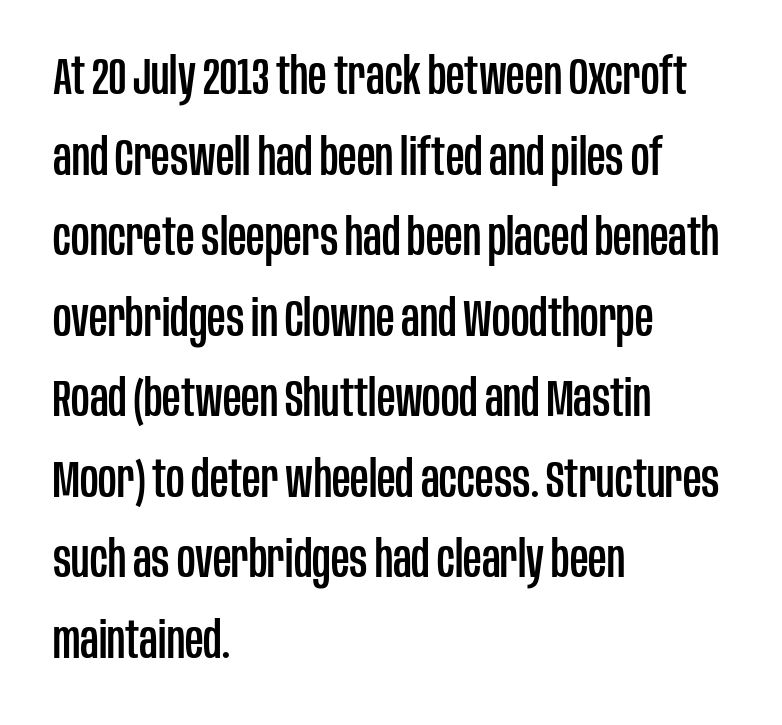
{"serif": "no", "italic": "no", "width": "condensed", "stroke_contrast": "low", "x_height": "large", "monospaced": "no", "underline": "no", "align": "left", "line_spacing": "normal", "line_spacing_ratio": 1.58, "letter_spacing": "normal", "letter_spacing_em": 0.0, "glyph_px": 51}
